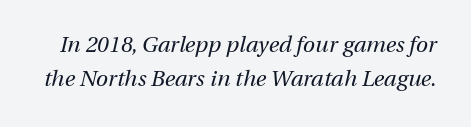
Q: Is the text bold? A: No.
Q: Is the text italic (slanted)? A: Yes, it leans right by about 13 degrees.
Q: Is the text underlined? A: No.
Q: Is the spacing between letters normal or unusually wide? A: Normal.
Q: Is the spacing between lines tight, normal or loose? A: Normal.
